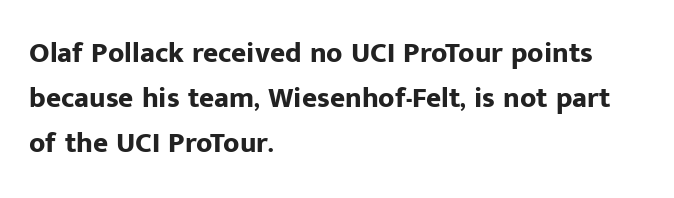
{"serif": "no", "italic": "no", "bold": "yes", "weight": "bold", "width": "normal", "stroke_contrast": "low", "x_height": "medium", "monospaced": "no", "underline": "no", "align": "left", "line_spacing": "normal", "line_spacing_ratio": 1.56, "letter_spacing": "normal", "letter_spacing_em": 0.0, "glyph_px": 29}
